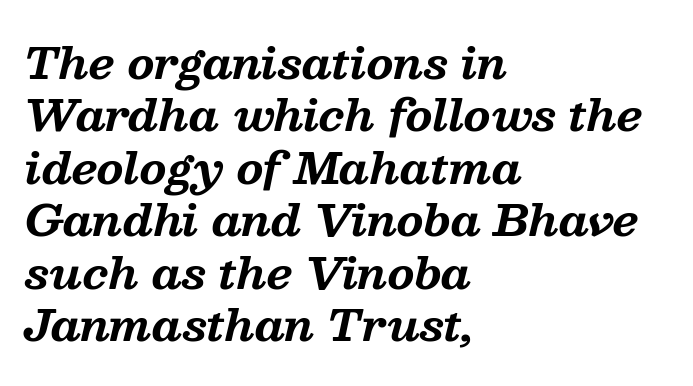
{"serif": "yes", "italic": "yes", "lean": "right", "slant_degrees": 13, "bold": "yes", "weight": "bold", "width": "normal", "stroke_contrast": "medium", "x_height": "medium", "monospaced": "no", "underline": "no", "align": "left", "line_spacing_ratio": 1.22, "letter_spacing": "normal", "letter_spacing_em": 0.0, "glyph_px": 43}
